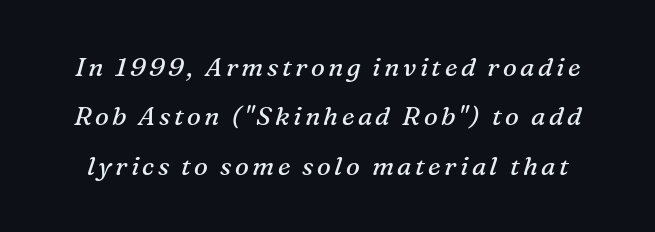
The image shows 26 px text type, italic (leaning right); set loose line spacing (1.9x), not underlined.
